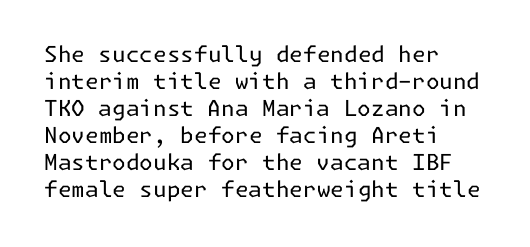
{"italic": "no", "bold": "no", "underline": "no", "align": "left", "line_spacing_ratio": 1.23, "letter_spacing": "normal", "letter_spacing_em": 0.0, "glyph_px": 22}
